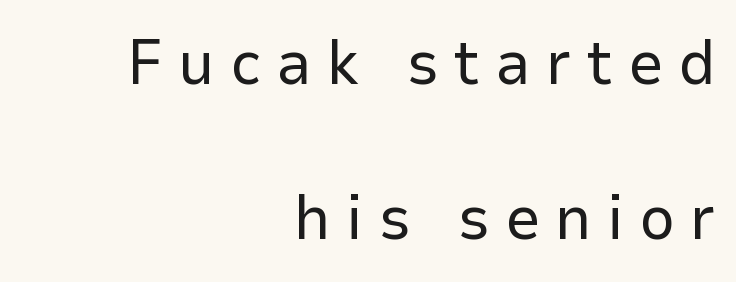
No chunkiness to these letters — they're not bold. Does extra space separate the letters? Yes, quite a lot of it. Descender tails drop into unmarked territory. This block would shrink considerably if given ordinary leading; it's expanded now. Each line ends at the same right margin while the left side varies. You can tell it's not italic because the verticals are truly vertical.
